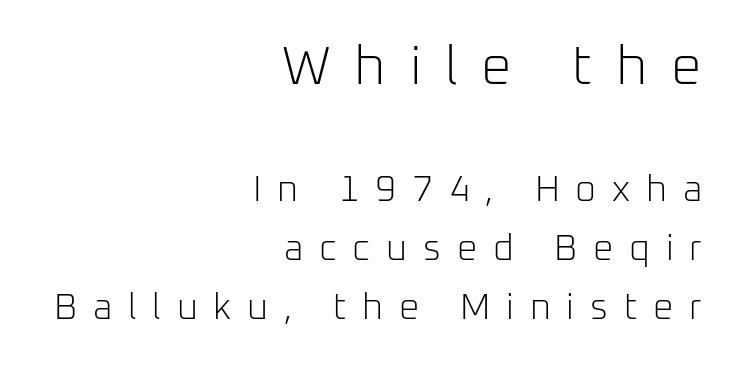
{"serif": "no", "italic": "no", "bold": "no", "weight": "light", "width": "normal", "stroke_contrast": "low", "x_height": "medium", "monospaced": "no", "underline": "no", "align": "right", "line_spacing": "normal", "line_spacing_ratio": 1.63, "letter_spacing": "wide", "letter_spacing_em": 0.44, "larger_block": "first", "size_ratio": 1.5, "glyph_px": 54}
